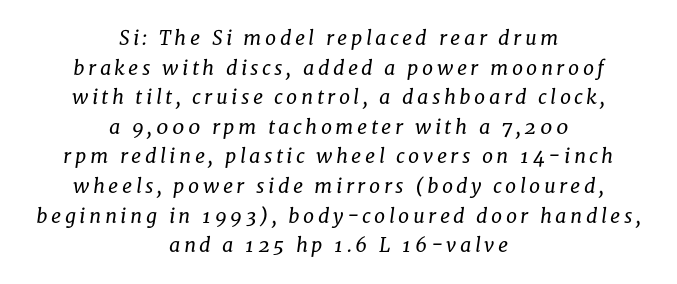
The image shows 20 px text type, italic (leaning right); set centered, normal line spacing (1.48x), not underlined.
